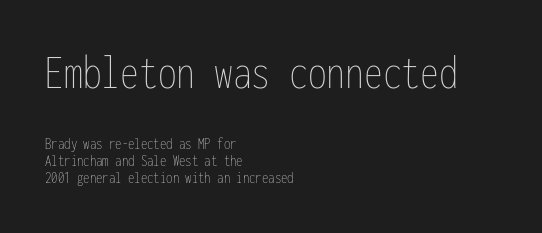
{"italic": "no", "bold": "no", "weight": "thin", "width": "condensed", "stroke_contrast": "low", "x_height": "medium", "monospaced": "yes", "underline": "no", "align": "left", "line_spacing": "tight", "line_spacing_ratio": 0.99, "letter_spacing": "normal", "letter_spacing_em": 0.0, "larger_block": "first", "size_ratio": 2.94, "glyph_px": 50}
